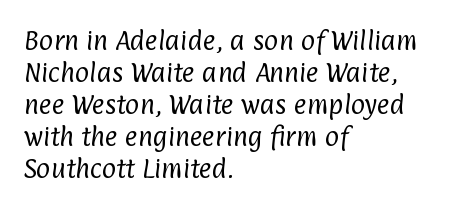
Q: Is the text bold? A: No.
Q: Is the text underlined? A: No.
Q: How is the paragraph aligned? A: Left-aligned.
Q: Is the spacing between letters normal or unusually wide? A: Normal.
Q: Is the spacing between lines tight, normal or loose? A: Normal.
